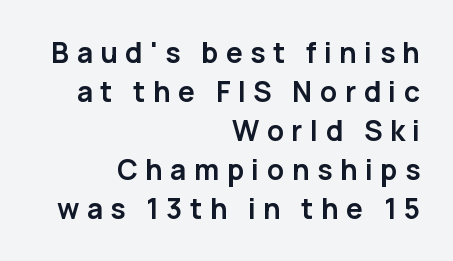
{"serif": "no", "italic": "no", "bold": "yes", "weight": "semibold", "width": "normal", "stroke_contrast": "low", "x_height": "medium", "monospaced": "no", "underline": "no", "align": "right", "line_spacing": "normal", "line_spacing_ratio": 1.39, "letter_spacing": "wide", "letter_spacing_em": 0.27, "glyph_px": 28}
